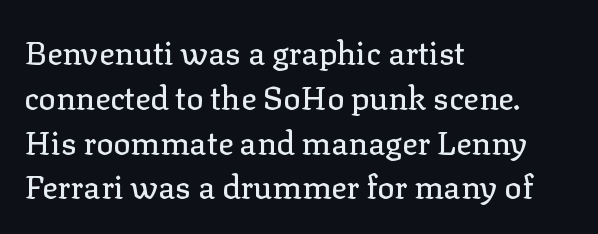
Q: Is the text italic (slanted)? A: No, it is upright.
Q: Is the typeface a serif or a sans-serif typeface? A: Serif.
Q: Is the text underlined? A: No.
Q: How is the paragraph aligned? A: Left-aligned.
Q: Is the spacing between letters normal or unusually wide? A: Normal.
Q: Is the spacing between lines tight, normal or loose? A: Normal.
Q: Width (condensed, normal, or wide)? A: Normal.
Q: Stroke contrast? A: Low.
Q: x-height? A: Medium.
Q: Monospaced? A: No.
